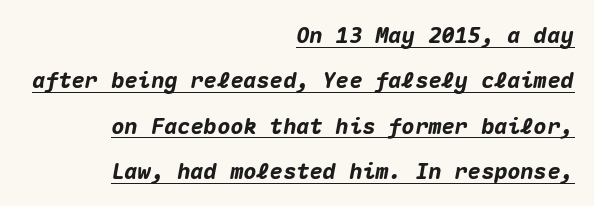
{"italic": "yes", "lean": "right", "slant_degrees": 10, "bold": "yes", "underline": "yes", "align": "right", "line_spacing": "loose", "line_spacing_ratio": 2.06, "letter_spacing": "normal", "letter_spacing_em": 0.0, "glyph_px": 22}
